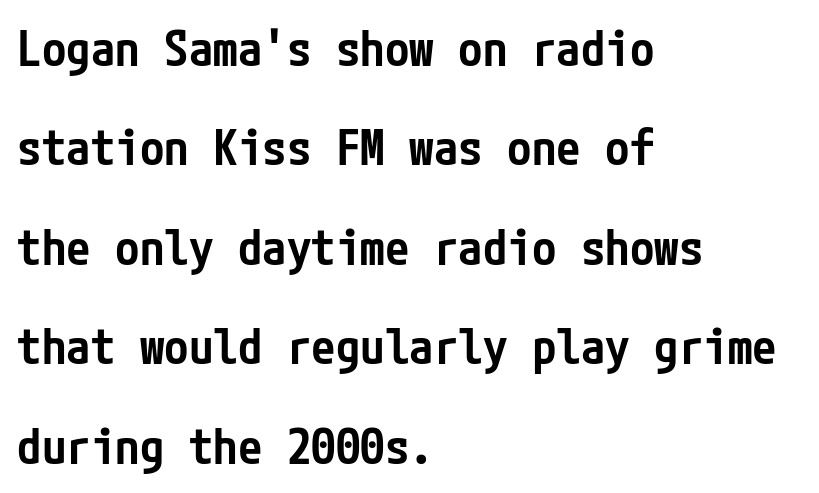
The image shows 49 px semibold, condensed sans-serif type, upright; set left-aligned, loose line spacing (2.03x), normal letter spacing, not underlined; low stroke contrast and a medium x-height.
